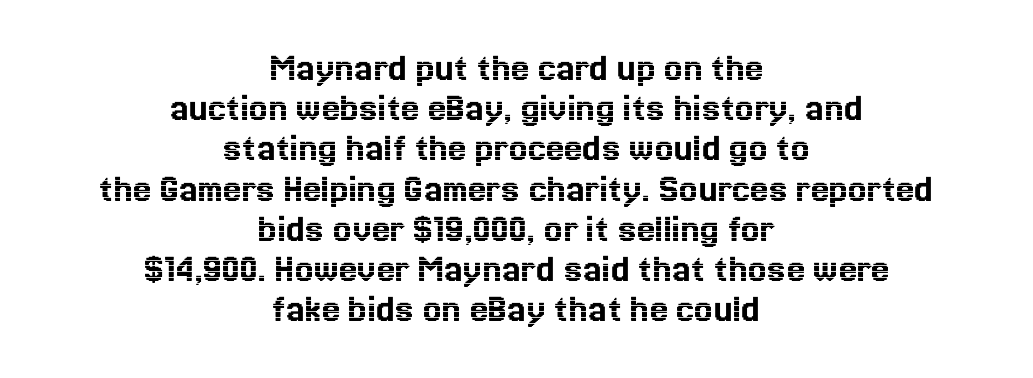
The image shows 41 px text type, upright; set centered, tight line spacing (0.98x), normal letter spacing, not underlined; a medium x-height.
